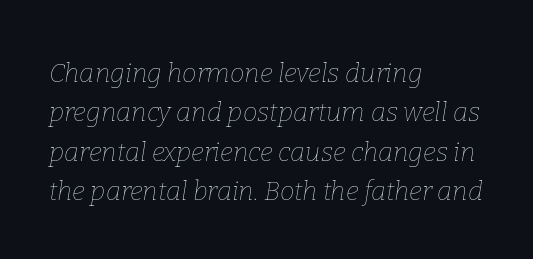
{"italic": "yes", "lean": "right", "slant_degrees": 9, "bold": "no", "underline": "no", "align": "left", "line_spacing": "normal", "line_spacing_ratio": 1.51, "letter_spacing": "normal", "letter_spacing_em": 0.0, "glyph_px": 26}
